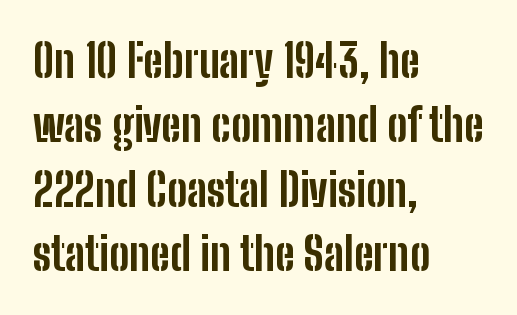
You could not count columns in this text — the font is proportionally spaced. Do the letters lean? They stand straight. Spacing between characters is what you'd get straight out of the box. Summary of vertical rhythm: regular, with standard interline spacing.
